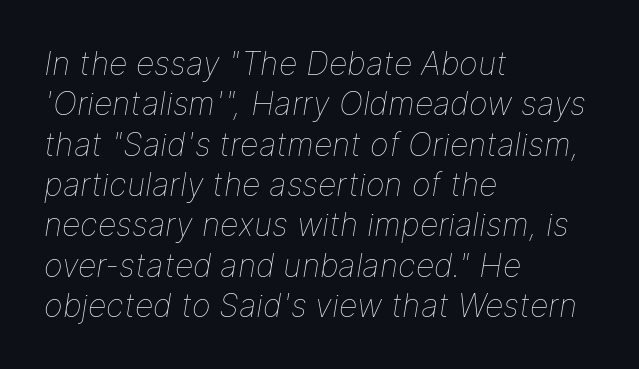
{"italic": "yes", "lean": "right", "slant_degrees": 9, "bold": "no", "weight": "thin", "width": "normal", "stroke_contrast": "low", "x_height": "medium", "monospaced": "no", "underline": "no", "align": "left", "line_spacing": "normal", "line_spacing_ratio": 1.26, "letter_spacing": "normal", "letter_spacing_em": 0.0, "glyph_px": 32}
